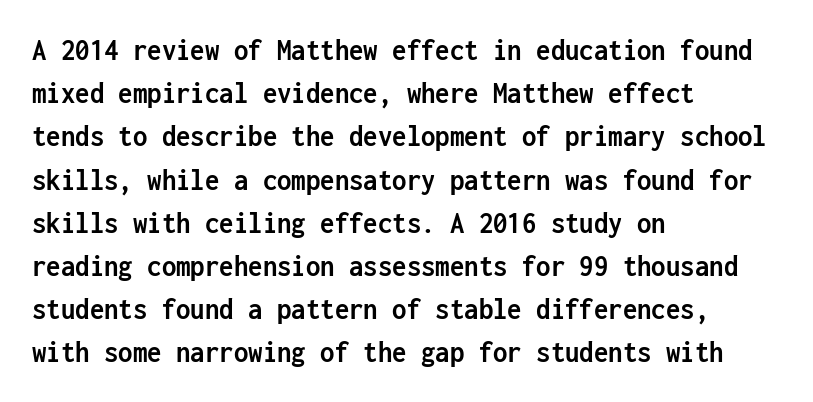
{"serif": "no", "italic": "no", "bold": "yes", "weight": "semibold", "width": "condensed", "stroke_contrast": "low", "x_height": "medium", "monospaced": "yes", "underline": "no", "align": "left", "line_spacing": "normal", "line_spacing_ratio": 1.35, "letter_spacing": "normal", "letter_spacing_em": 0.0, "glyph_px": 32}
